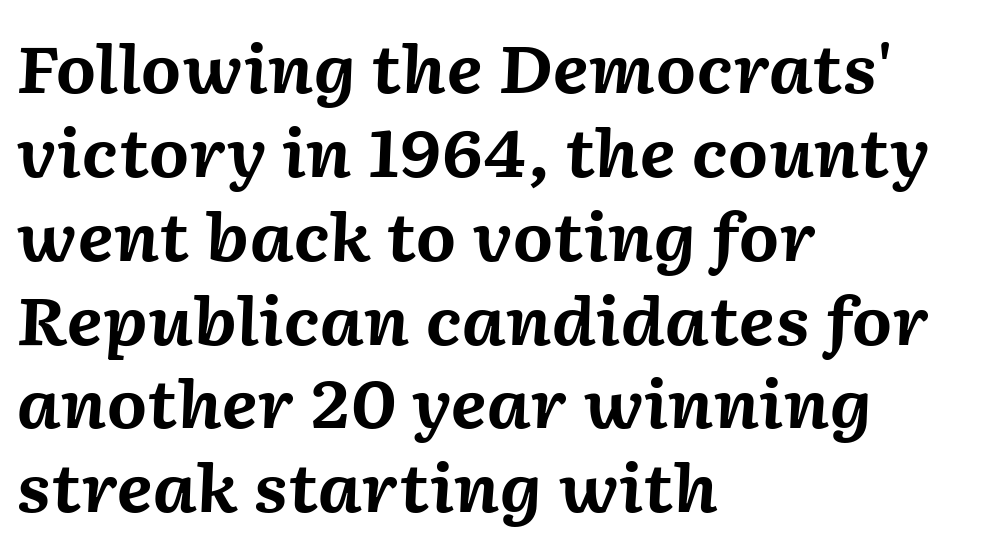
{"italic": "yes", "lean": "right", "slant_degrees": 2, "bold": "yes", "weight": "bold", "width": "normal", "stroke_contrast": "medium", "x_height": "medium", "monospaced": "no", "underline": "no", "align": "left", "line_spacing": "normal", "line_spacing_ratio": 1.29, "letter_spacing": "normal", "letter_spacing_em": 0.0, "glyph_px": 65}
